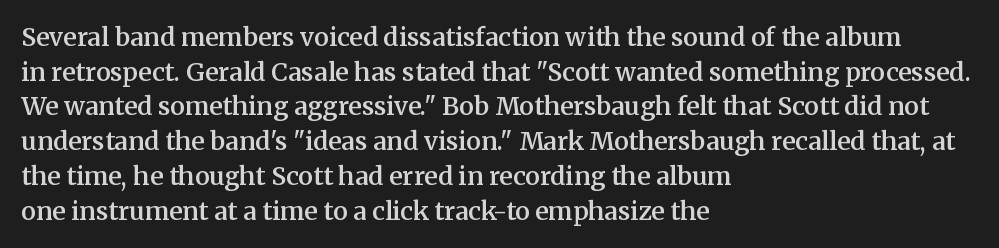
The image shows 25 px text type, upright; set left-aligned, normal line spacing (1.39x), normal letter spacing, not underlined.
